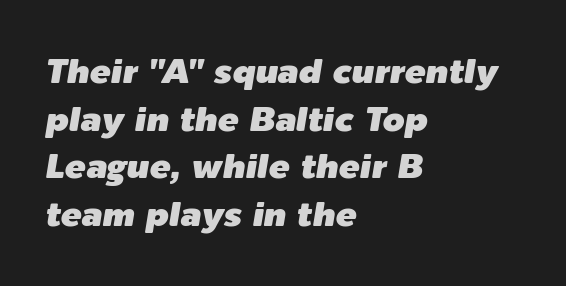
Q: Is the text italic (slanted)? A: Yes, it leans right by about 9 degrees.
Q: Is the text underlined? A: No.
Q: How is the paragraph aligned? A: Left-aligned.
Q: Is the spacing between letters normal or unusually wide? A: Normal.
Q: Is the spacing between lines tight, normal or loose? A: Normal.
Q: Width (condensed, normal, or wide)? A: Normal.
Q: Stroke contrast? A: Low.
Q: x-height? A: Medium.
Q: Monospaced? A: No.
